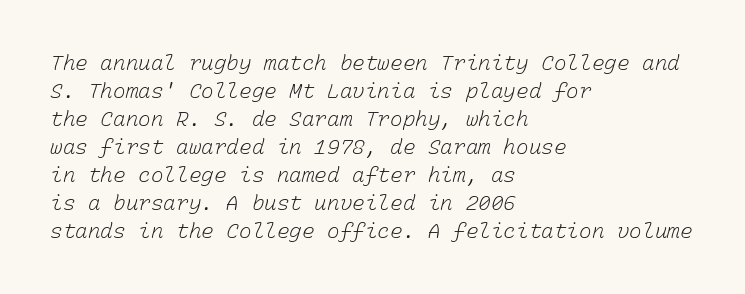
The image shows 21 px text type; set left-aligned, normal line spacing (1.33x), normal letter spacing, not underlined.
